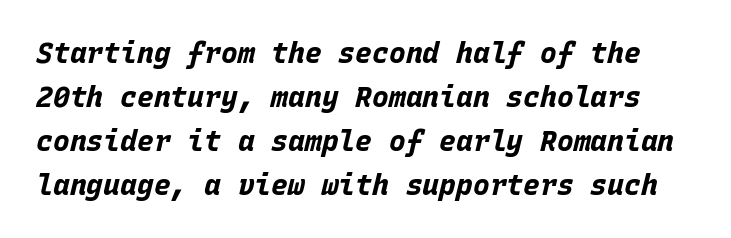
Spacing between characters is what you'd get straight out of the box. The font is running at its bold setting. This block has exactly the height ordinary leading produces. Emphasis-style slanted type is in use. The baseline area is clear. A typesetter would call this monospace, since all characters share one set width.
